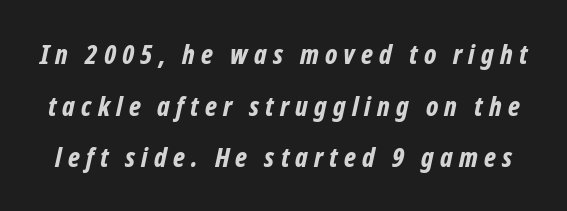
Q: Is the text bold? A: Yes.
Q: Is the text italic (slanted)? A: Yes, it leans right by about 12 degrees.
Q: Is the text underlined? A: No.
Q: Is the spacing between letters normal or unusually wide? A: Unusually wide.
Q: Is the spacing between lines tight, normal or loose? A: Loose.
